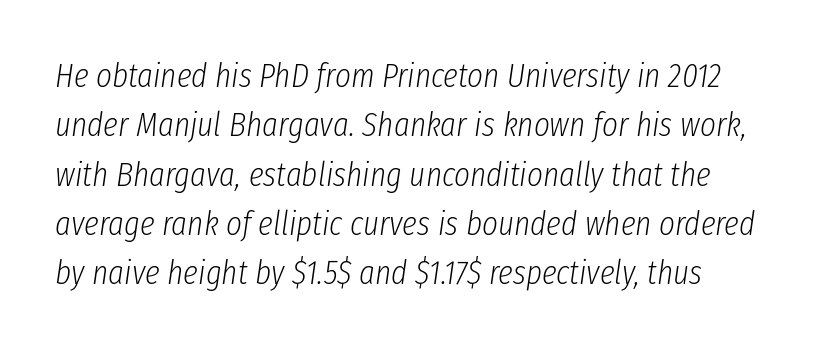
The image shows 34 px light, condensed type, italic (leaning right); set left-aligned, normal line spacing (1.45x), normal letter spacing, not underlined; low stroke contrast and a medium x-height.
